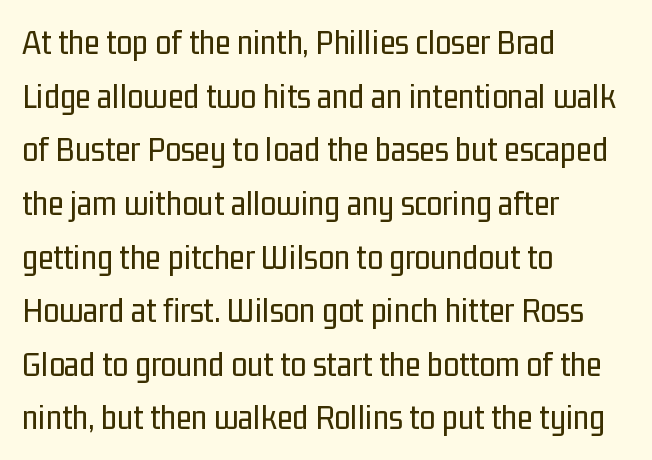
Font category for this specimen: sans-serif. Lines of text with bare space underneath. A quiet, ordinary-to-light weight characterises the typeface. Notice how the passage keeps a crisp vertical edge on the left only. Characters remain perfectly vertical along every line. The passage shown is typed in a proportional face where columns would drift.
